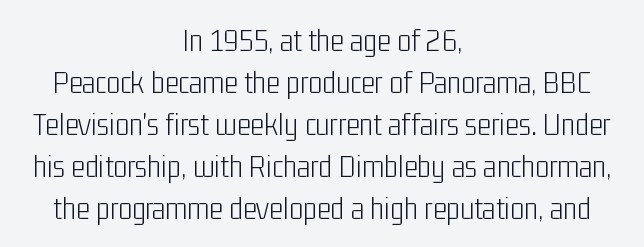
The image shows 33 px light, condensed sans-serif type, upright; set centered, normal line spacing (1.27x), normal letter spacing, not underlined; low stroke contrast and a medium x-height.
